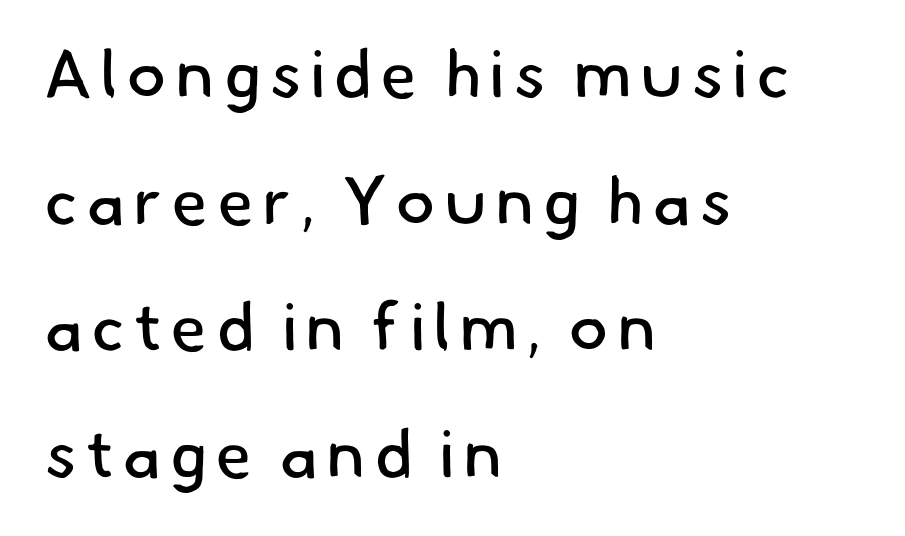
The image shows 67 px regular-weight sans-serif type; set left-aligned, line spacing 1.89x, not underlined; low stroke contrast and a small x-height.
